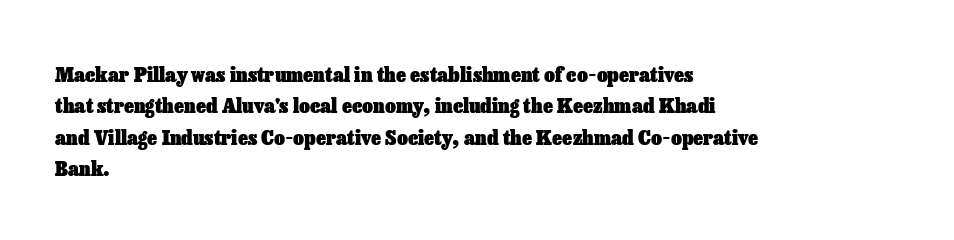
{"italic": "no", "bold": "yes", "underline": "no", "align": "left", "line_spacing": "normal", "line_spacing_ratio": 1.49, "letter_spacing": "normal", "letter_spacing_em": 0.0, "glyph_px": 21}
